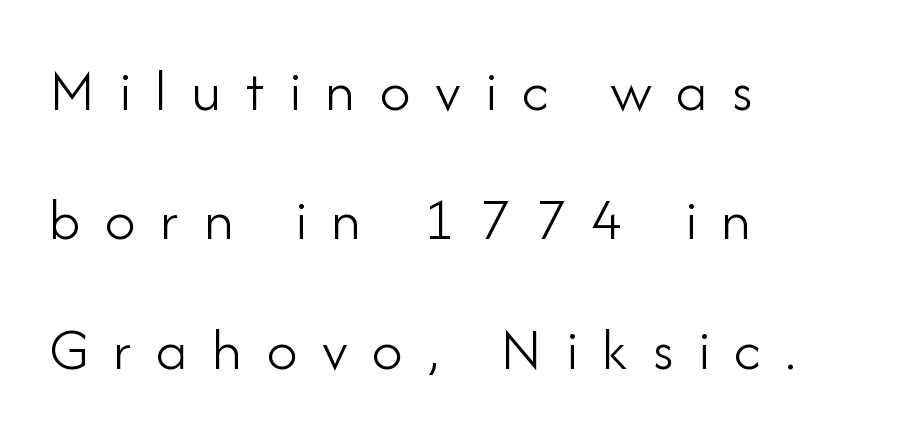
Q: Is the text bold? A: No.
Q: Is the text italic (slanted)? A: No, it is upright.
Q: Is the typeface a serif or a sans-serif typeface? A: Sans-serif.
Q: Is the text underlined? A: No.
Q: How is the paragraph aligned? A: Left-aligned.
Q: Is the spacing between letters normal or unusually wide? A: Unusually wide.
Q: Is the spacing between lines tight, normal or loose? A: Loose.
Q: Width (condensed, normal, or wide)? A: Normal.
Q: Stroke contrast? A: Low.
Q: x-height? A: Small.
Q: Monospaced? A: No.
